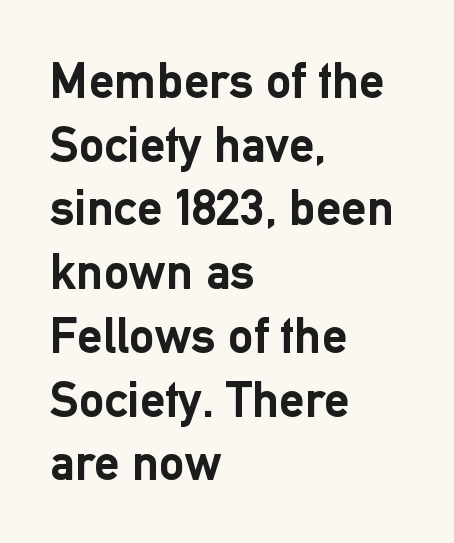
{"serif": "no", "italic": "no", "bold": "yes", "weight": "semibold", "width": "normal", "stroke_contrast": "low", "x_height": "medium", "monospaced": "no", "underline": "no", "align": "left", "line_spacing": "normal", "line_spacing_ratio": 1.25, "letter_spacing": "normal", "letter_spacing_em": 0.0, "glyph_px": 51}
